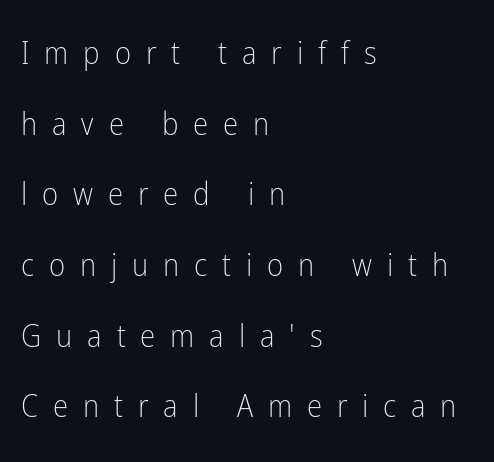
Q: Is the text bold? A: No.
Q: Is the text italic (slanted)? A: No, it is upright.
Q: Is the typeface a serif or a sans-serif typeface? A: Sans-serif.
Q: Is the text underlined? A: No.
Q: How is the paragraph aligned? A: Left-aligned.
Q: Is the spacing between letters normal or unusually wide? A: Unusually wide.
Q: Is the spacing between lines tight, normal or loose? A: Loose.
Q: Width (condensed, normal, or wide)? A: Condensed.
Q: Stroke contrast? A: Low.
Q: x-height? A: Medium.
Q: Monospaced? A: No.
